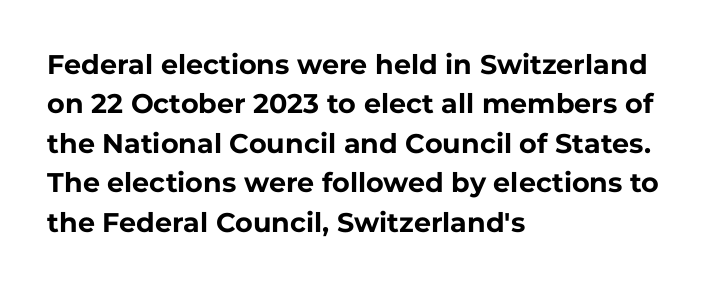
The image shows 27 px bold type, upright; set left-aligned, normal line spacing (1.46x), normal letter spacing, not underlined.
